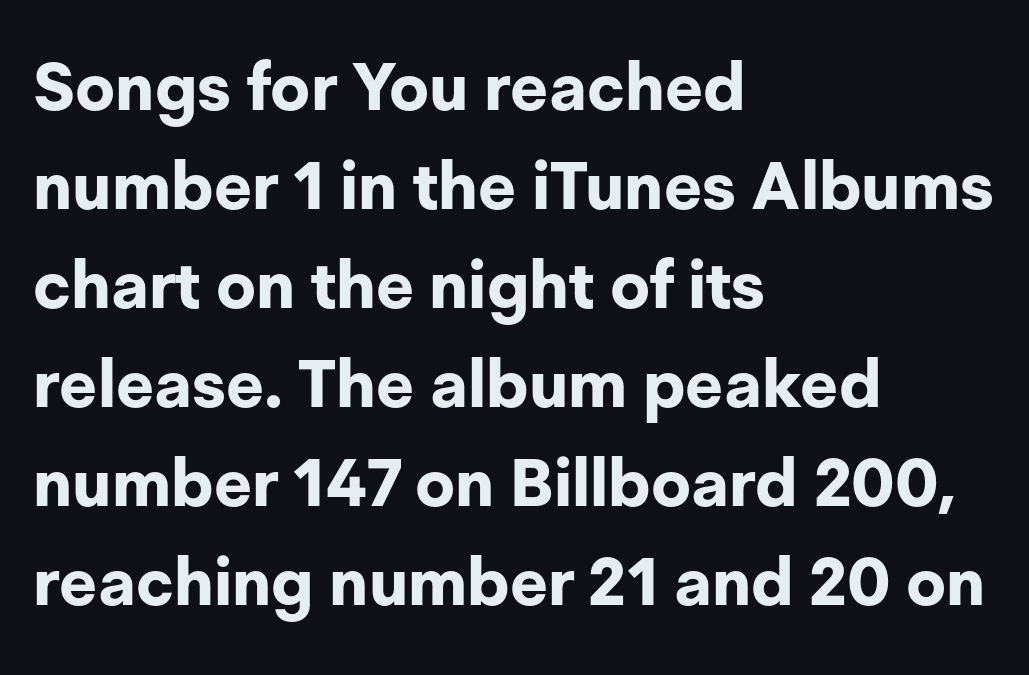
The space directly below the letters is spotless. Heavy-handed strokes throughout: this text is bold. Default kerning and tracking; the words read as compact shapes. Characters remain perfectly vertical along every line. Line starts are locked; line ends wander. The glyphs in this specimen are sans serif.
